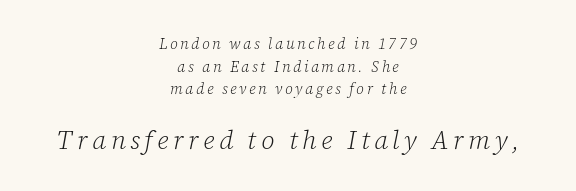
Q: Is the text bold? A: No.
Q: Is the text italic (slanted)? A: Yes, it leans right by about 12 degrees.
Q: Is the text underlined? A: No.
Q: How is the paragraph aligned? A: Centered.
Q: Is the spacing between lines tight, normal or loose? A: Normal.
Q: Which block of text is set in a larger size, the first (top) or the second (bottom)? A: The second (bottom) one.
